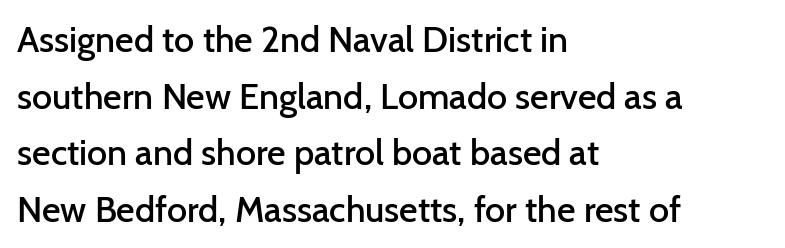
Q: Is the text bold? A: Semi-bold.
Q: Is the text italic (slanted)? A: No, it is upright.
Q: Is the typeface a serif or a sans-serif typeface? A: Sans-serif.
Q: Is the text underlined? A: No.
Q: How is the paragraph aligned? A: Left-aligned.
Q: Is the spacing between letters normal or unusually wide? A: Normal.
Q: Is the spacing between lines tight, normal or loose? A: Normal.
Q: Width (condensed, normal, or wide)? A: Normal.
Q: Stroke contrast? A: Low.
Q: x-height? A: Medium.
Q: Monospaced? A: No.
